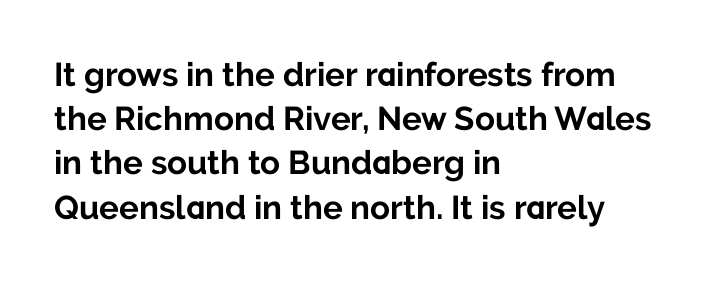
{"serif": "no", "italic": "no", "bold": "yes", "weight": "bold", "width": "normal", "stroke_contrast": "low", "x_height": "medium", "monospaced": "no", "underline": "no", "align": "left", "line_spacing": "normal", "line_spacing_ratio": 1.34, "letter_spacing": "normal", "letter_spacing_em": 0.0, "glyph_px": 33}
